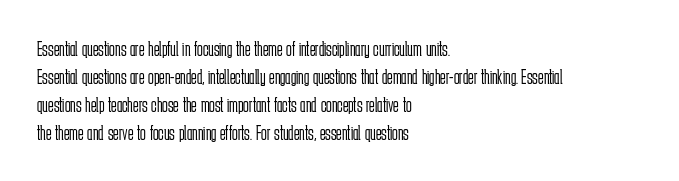
{"italic": "no", "bold": "no", "underline": "no", "align": "left", "line_spacing": "normal", "line_spacing_ratio": 1.33, "letter_spacing": "normal", "letter_spacing_em": 0.0, "glyph_px": 21}
